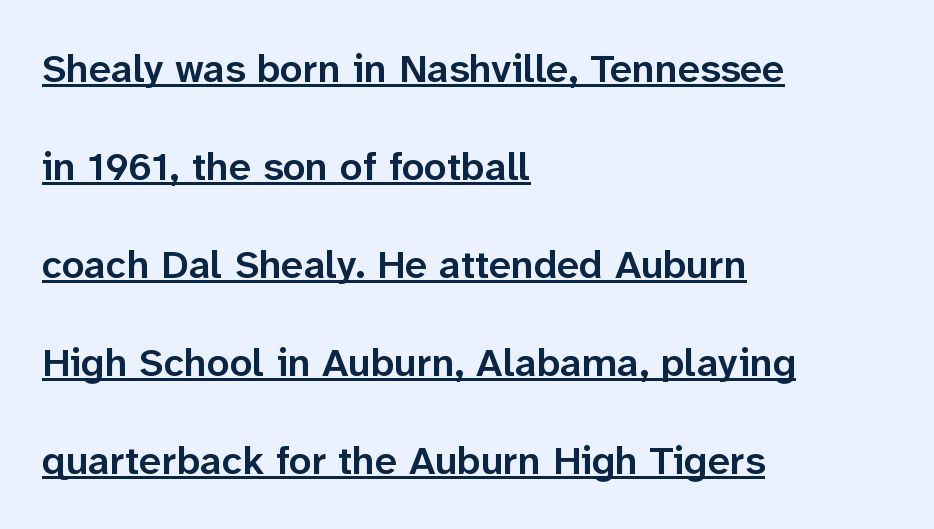
Q: Is the text bold? A: Semi-bold.
Q: Is the text italic (slanted)? A: No, it is upright.
Q: Is the typeface a serif or a sans-serif typeface? A: Sans-serif.
Q: Is the text underlined? A: Yes.
Q: How is the paragraph aligned? A: Left-aligned.
Q: Is the spacing between letters normal or unusually wide? A: Normal.
Q: Is the spacing between lines tight, normal or loose? A: Loose.
Q: Width (condensed, normal, or wide)? A: Normal.
Q: Stroke contrast? A: Low.
Q: x-height? A: Medium.
Q: Monospaced? A: No.
